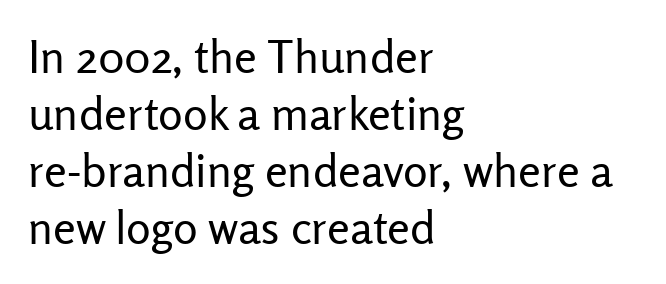
The image shows 46 px regular-weight sans-serif type, upright; set left-aligned, line spacing 1.24x, normal letter spacing, not underlined; low stroke contrast and a medium x-height.
